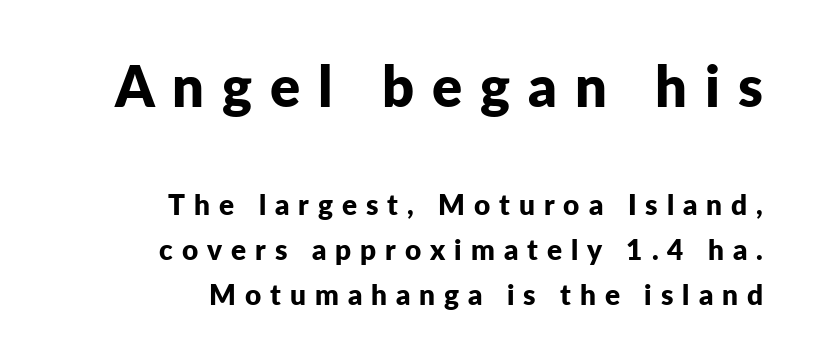
The image shows 56 px bold sans-serif type, upright; set right-aligned, normal line spacing (1.62x), unusually wide letter spacing (+0.32 em), not underlined; the first (top) block is 2.0x larger; low stroke contrast and a medium x-height.
